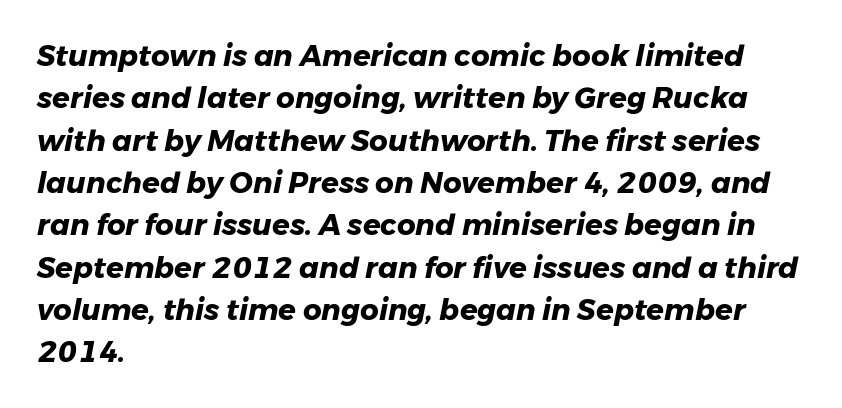
Q: Is the text bold? A: Yes.
Q: Is the text italic (slanted)? A: Yes, it leans right by about 11 degrees.
Q: Is the text underlined? A: No.
Q: How is the paragraph aligned? A: Left-aligned.
Q: Is the spacing between letters normal or unusually wide? A: Normal.
Q: Is the spacing between lines tight, normal or loose? A: Normal.
Q: Width (condensed, normal, or wide)? A: Normal.
Q: Stroke contrast? A: Low.
Q: x-height? A: Medium.
Q: Monospaced? A: No.
